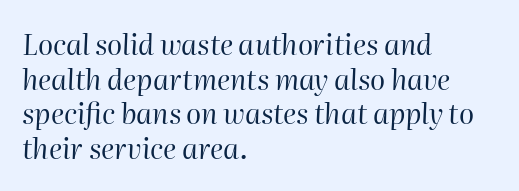
Q: Is the text bold? A: No.
Q: Is the text italic (slanted)? A: Yes, it leans right by about 2 degrees.
Q: Is the text underlined? A: No.
Q: How is the paragraph aligned? A: Left-aligned.
Q: Is the spacing between letters normal or unusually wide? A: Normal.
Q: Width (condensed, normal, or wide)? A: Normal.
Q: Stroke contrast? A: High.
Q: x-height? A: Medium.
Q: Monospaced? A: No.
